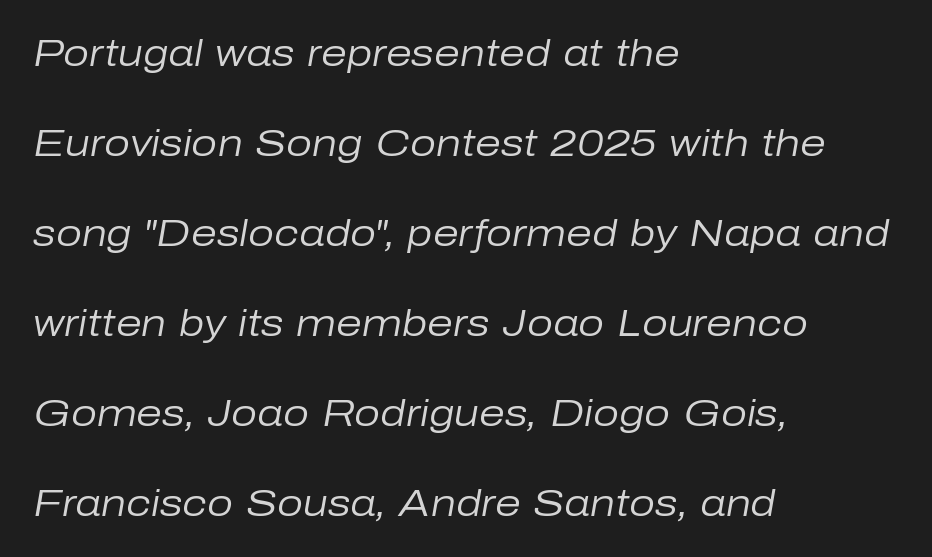
The image shows 37 px regular-weight type, italic (leaning right); set left-aligned, loose line spacing (2.43x), normal letter spacing, not underlined; low stroke contrast and a medium x-height.
